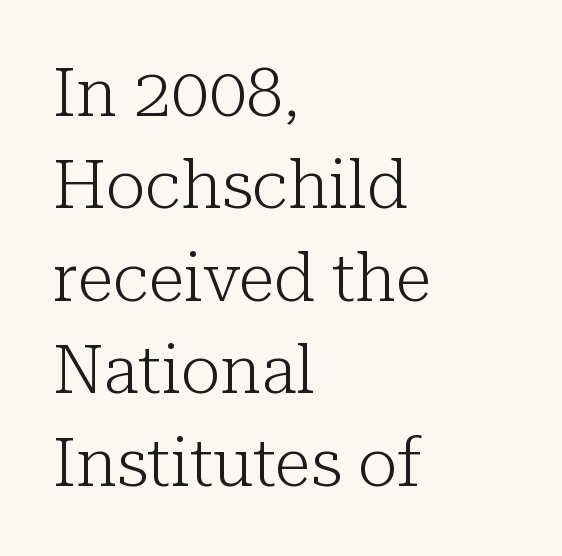
Glyph-to-glyph distance matches everyday printed text. The compositor pushed each line to the left boundary. Letters rest on an invisible, unmarked baseline. No letter is thick-stroked: the sample isn't bold.
